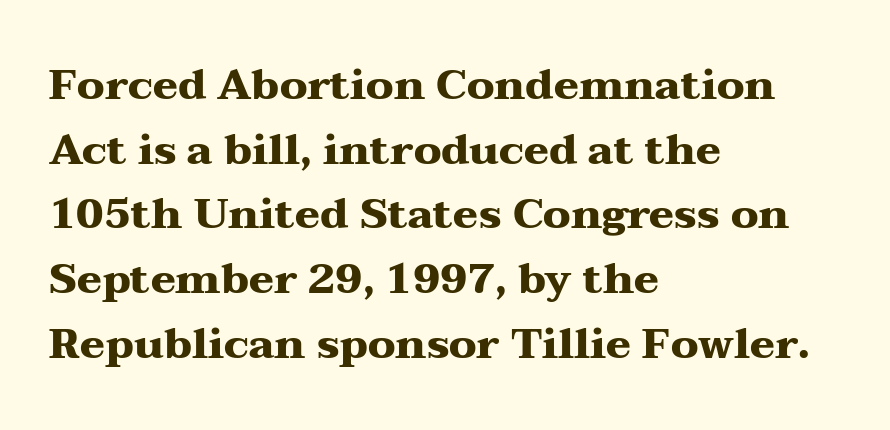
{"serif": "yes", "italic": "no", "bold": "yes", "weight": "heavy", "width": "wide", "stroke_contrast": "medium", "x_height": "medium", "monospaced": "no", "underline": "no", "align": "left", "line_spacing": "normal", "line_spacing_ratio": 1.54, "letter_spacing": "normal", "letter_spacing_em": 0.0, "glyph_px": 42}
